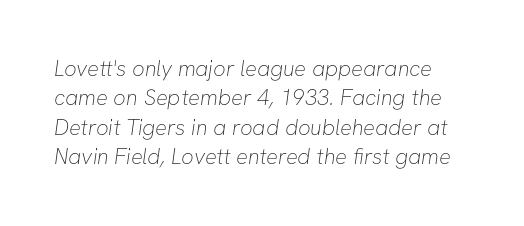
The image shows 22 px text type; set normal line spacing (1.34x), normal letter spacing, not underlined.
